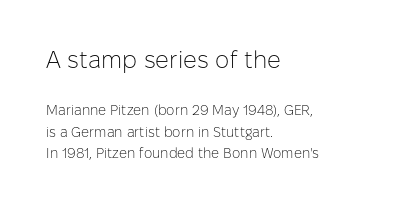
The image shows 24 px text type, upright; set left-aligned, normal line spacing (1.54x), normal letter spacing, not underlined; the first (top) block is 1.71x larger.
